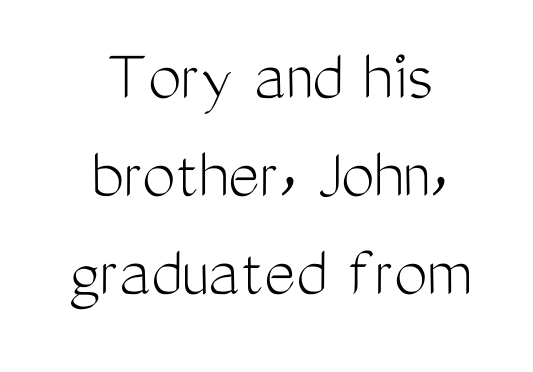
The image shows 75 px light, condensed sans-serif type, upright; set centered, normal line spacing (1.31x), normal letter spacing, not underlined; medium stroke contrast and a medium x-height.
